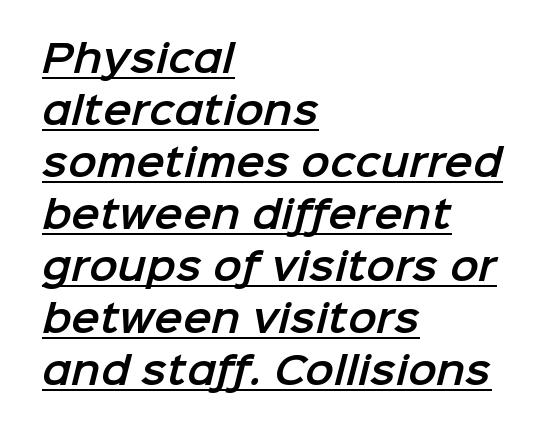
The image shows 38 px sans-serif type; set left-aligned, normal line spacing (1.37x), normal letter spacing, underlined; low stroke contrast and a medium x-height.
